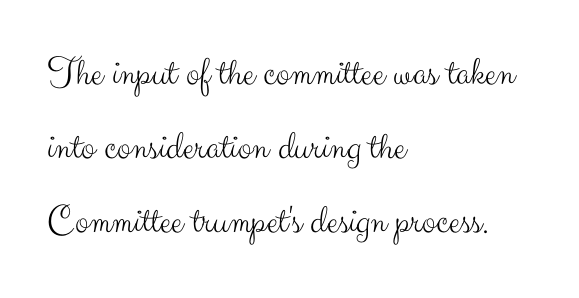
{"serif": "no", "bold": "no", "weight": "light", "width": "normal", "stroke_contrast": "medium", "x_height": "small", "monospaced": "no", "underline": "no", "align": "left", "line_spacing_ratio": 1.81, "letter_spacing": "normal", "letter_spacing_em": 0.0, "glyph_px": 41}
